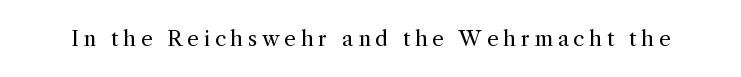
{"italic": "no", "bold": "no", "underline": "no", "letter_spacing": "wide", "letter_spacing_em": 0.22, "glyph_px": 21}
